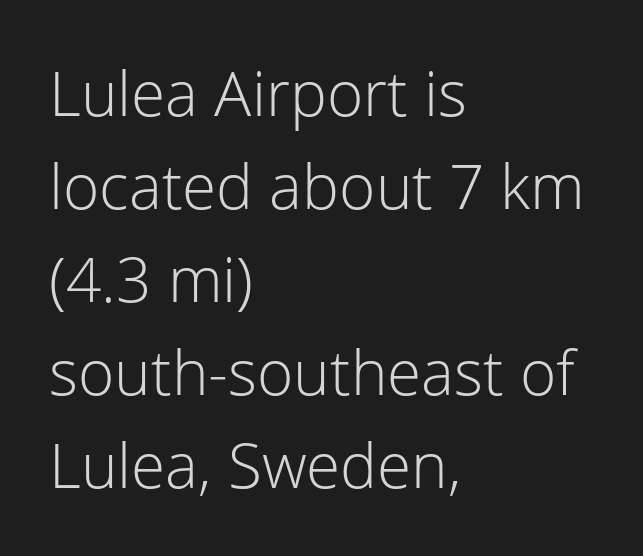
{"serif": "no", "italic": "no", "bold": "no", "weight": "light", "width": "normal", "stroke_contrast": "low", "x_height": "medium", "monospaced": "no", "underline": "no", "align": "left", "line_spacing": "normal", "line_spacing_ratio": 1.5, "letter_spacing": "normal", "letter_spacing_em": 0.0, "glyph_px": 62}
